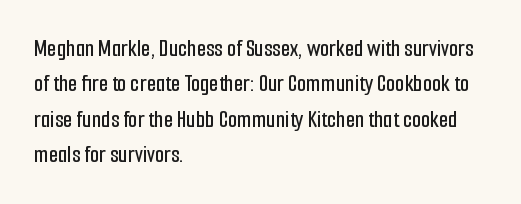
Q: Is the text italic (slanted)? A: No, it is upright.
Q: Is the text underlined? A: No.
Q: How is the paragraph aligned? A: Left-aligned.
Q: Is the spacing between letters normal or unusually wide? A: Normal.
Q: Is the spacing between lines tight, normal or loose? A: Normal.
